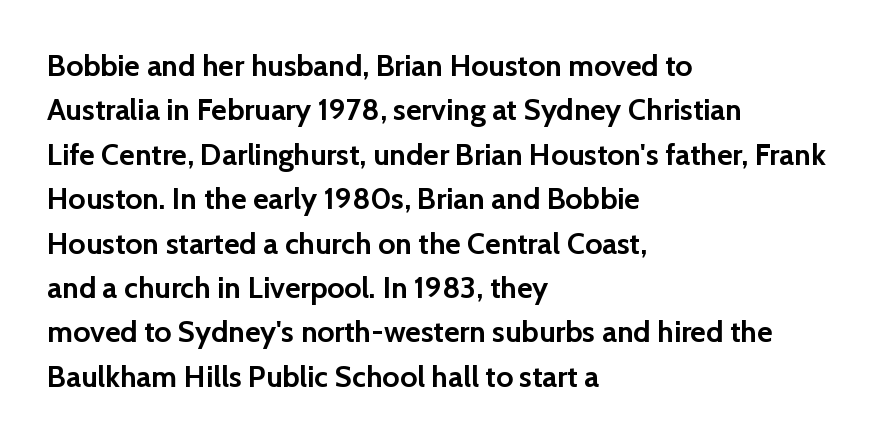
Is the block centered? No — it sits flush against the left margin. No italicization has been applied; the sample stays upright. Regarding serifs, this sample does without them. The passage shown is not underscored anywhere. No extra tracking has been applied to these lines. Typesetter's note: full bold, strokes at maximum text heaviness.
